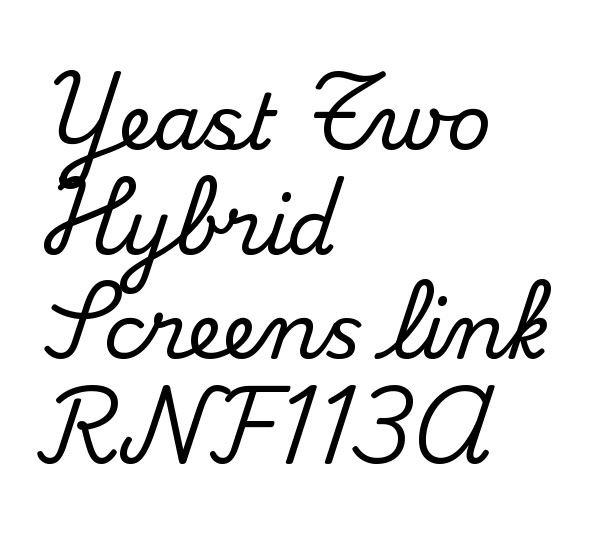
The image shows 77 px text type; set left-aligned, normal line spacing (1.36x), normal letter spacing, not underlined; medium stroke contrast and a small x-height.
